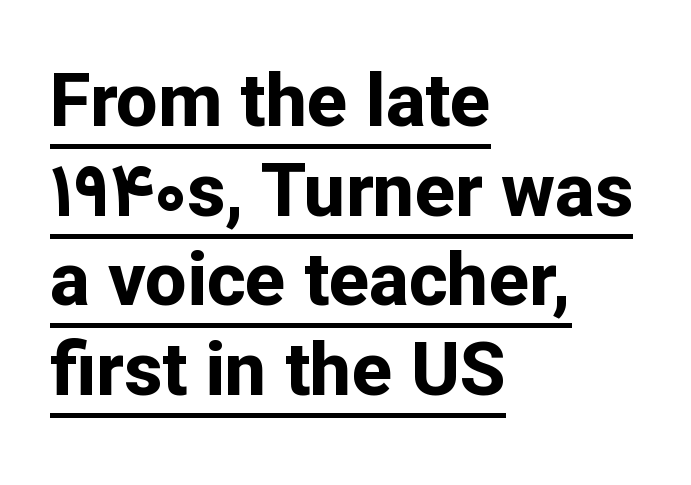
The image shows 74 px bold sans-serif type, upright; set left-aligned, line spacing 1.21x, normal letter spacing, underlined; low stroke contrast and a medium x-height.
